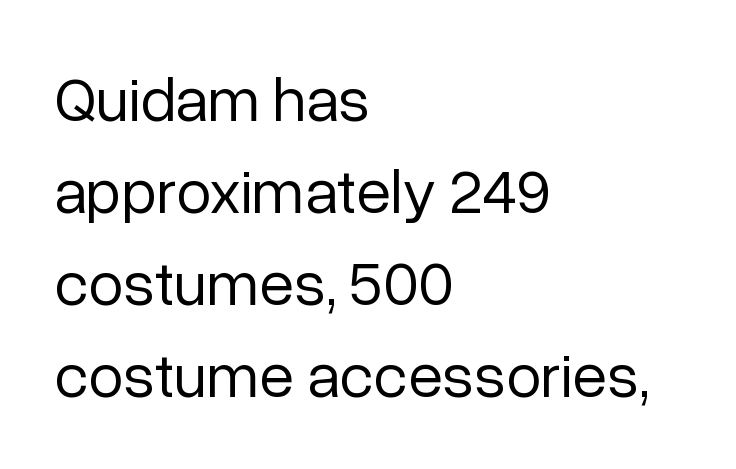
The image shows 63 px regular-weight sans-serif type, upright; set left-aligned, normal line spacing (1.46x), normal letter spacing, not underlined; low stroke contrast and a medium x-height.
